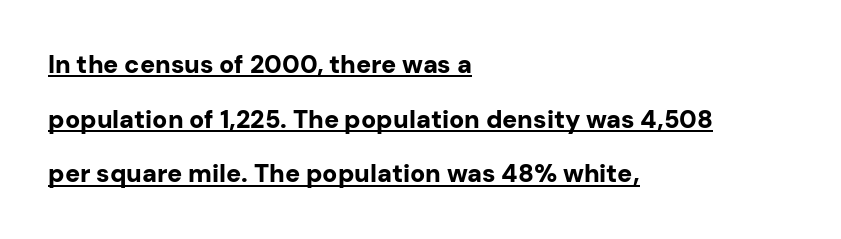
{"italic": "no", "bold": "yes", "underline": "yes", "align": "left", "line_spacing": "loose", "line_spacing_ratio": 2.19, "letter_spacing": "normal", "letter_spacing_em": 0.0, "glyph_px": 25}
